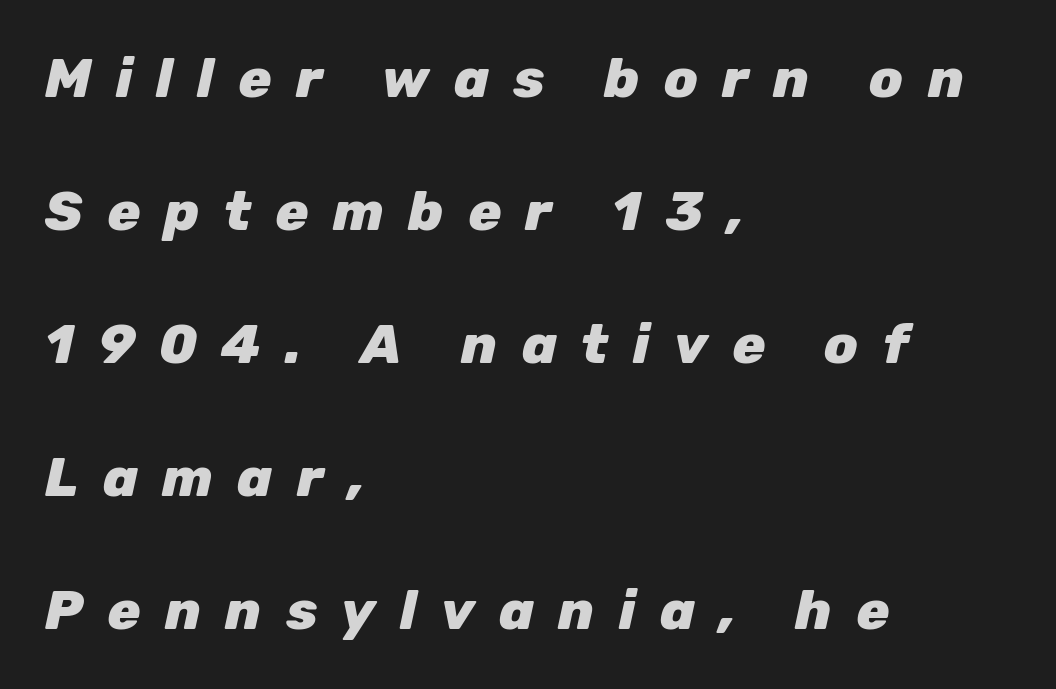
The image shows 55 px heavy type, italic (leaning right); set left-aligned, loose line spacing (2.42x), unusually wide letter spacing (+0.44 em), not underlined; low stroke contrast and a medium x-height.
